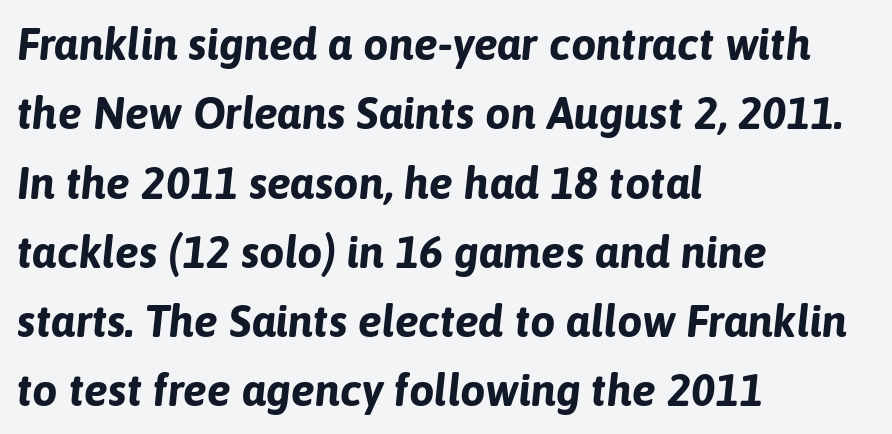
{"italic": "yes", "lean": "right", "slant_degrees": 6, "bold": "yes", "weight": "bold", "width": "normal", "stroke_contrast": "low", "x_height": "medium", "monospaced": "no", "underline": "no", "align": "left", "line_spacing": "normal", "line_spacing_ratio": 1.54, "letter_spacing": "normal", "letter_spacing_em": 0.0, "glyph_px": 45}
